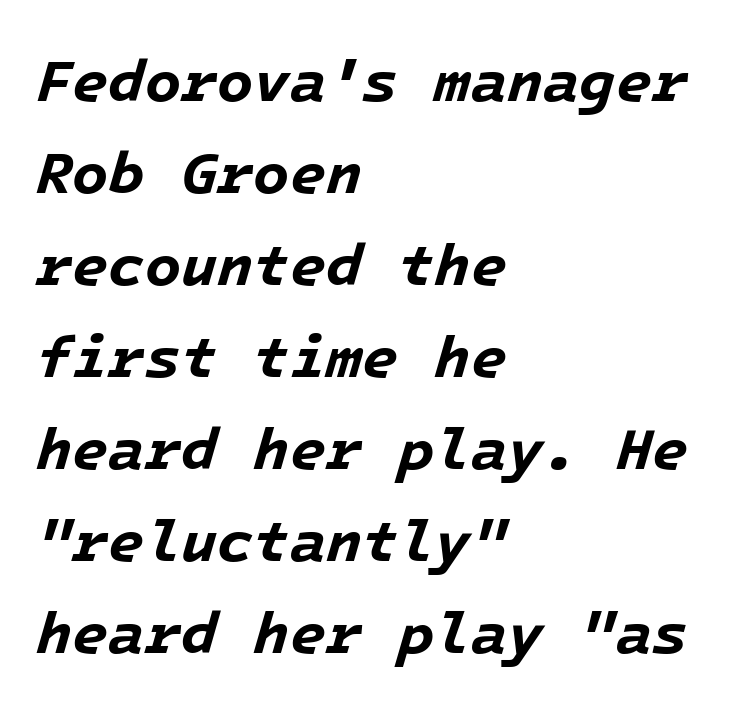
Q: Is the text bold? A: Yes.
Q: Is the text italic (slanted)? A: Yes, it leans right by about 16 degrees.
Q: Is the text underlined? A: No.
Q: How is the paragraph aligned? A: Left-aligned.
Q: Is the spacing between letters normal or unusually wide? A: Normal.
Q: Is the spacing between lines tight, normal or loose? A: Normal.
Q: Width (condensed, normal, or wide)? A: Normal.
Q: Stroke contrast? A: Low.
Q: x-height? A: Medium.
